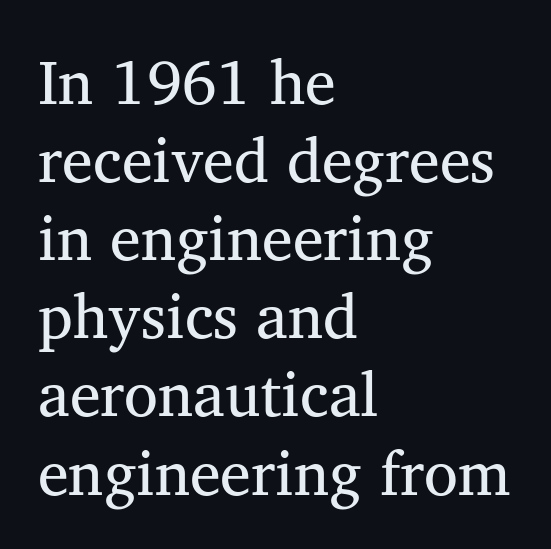
Think of a printed novel: that variable character pitch is what you see here. Compared with typical paragraphs, the rows here are spaced about the same. The cut favours lightness, reaching ordinary text weight at its darkest. A typesetter would call this zero additional tracking. This is roman type, the default non-slanted kind.
